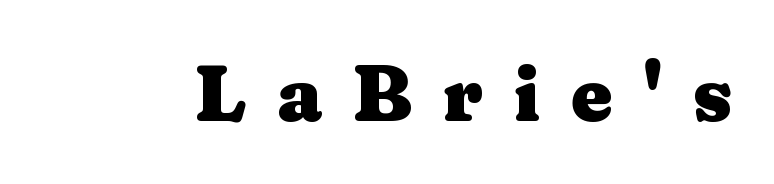
{"serif": "yes", "italic": "no", "bold": "yes", "weight": "heavy", "width": "wide", "stroke_contrast": "medium", "x_height": "medium", "monospaced": "no", "underline": "no", "letter_spacing": "wide", "letter_spacing_em": 0.39, "glyph_px": 80}
